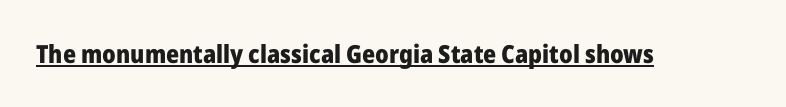
{"italic": "no", "bold": "yes", "underline": "yes", "letter_spacing": "normal", "letter_spacing_em": 0.0, "glyph_px": 25}
